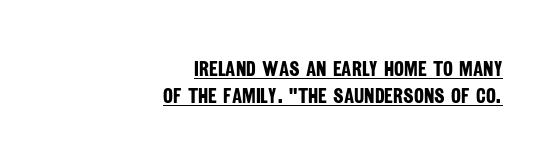
The image shows 21 px bold type; set right-aligned, normal line spacing (1.3x), normal letter spacing, underlined.
